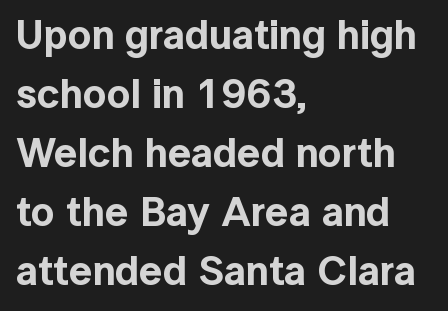
The image shows 41 px sans-serif type, upright; set left-aligned, normal line spacing (1.44x), normal letter spacing, not underlined; a medium x-height.
